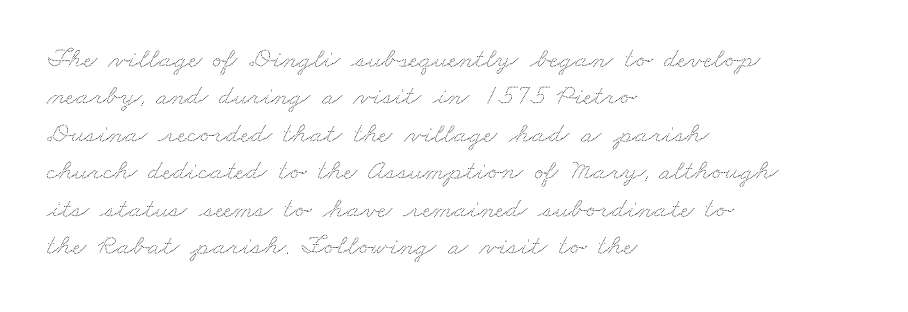
{"width": "wide", "stroke_contrast": "low", "x_height": "small", "monospaced": "no", "underline": "no", "align": "left", "line_spacing": "normal", "line_spacing_ratio": 1.29, "letter_spacing": "normal", "letter_spacing_em": 0.0, "glyph_px": 29}
